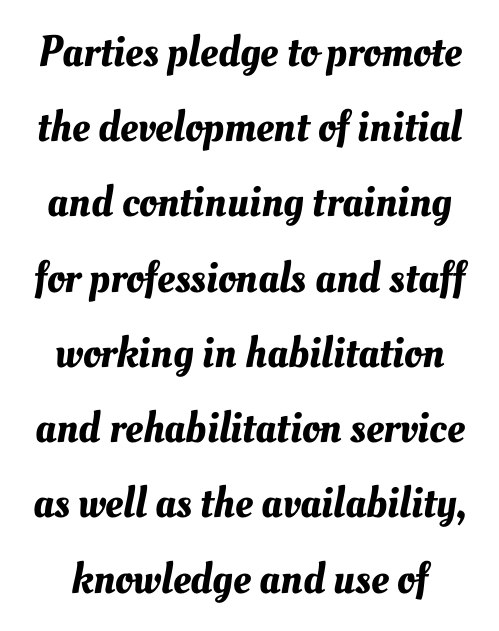
Tracking here is standard; glyphs follow each other at the usual distance. A bare baseline throughout the passage. Character widths vary here, with narrow letters taking less room than wide ones.
